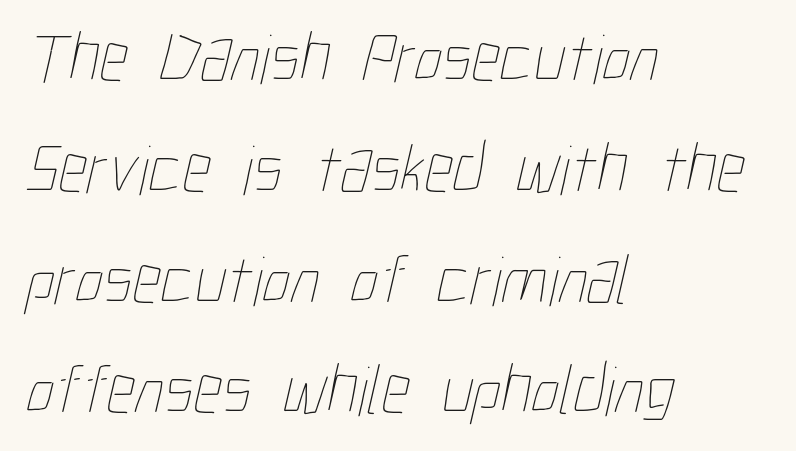
Q: Is the text bold? A: No.
Q: Is the text underlined? A: No.
Q: How is the paragraph aligned? A: Left-aligned.
Q: Is the spacing between letters normal or unusually wide? A: Normal.
Q: Is the spacing between lines tight, normal or loose? A: Normal.
Q: Width (condensed, normal, or wide)? A: Condensed.
Q: Stroke contrast? A: Low.
Q: x-height? A: Medium.
Q: Monospaced? A: No.
